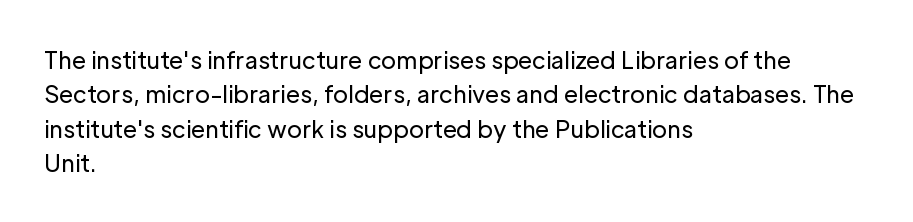
{"italic": "no", "bold": "no", "underline": "no", "align": "left", "line_spacing": "normal", "line_spacing_ratio": 1.49, "letter_spacing": "normal", "letter_spacing_em": 0.0, "glyph_px": 23}
